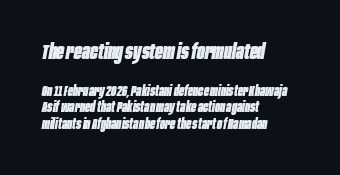
{"italic": "yes", "lean": "right", "slant_degrees": 10, "bold": "yes", "underline": "no", "align": "left", "line_spacing_ratio": 1.18, "letter_spacing": "normal", "letter_spacing_em": 0.0, "larger_block": "first", "size_ratio": 1.5, "glyph_px": 21}
